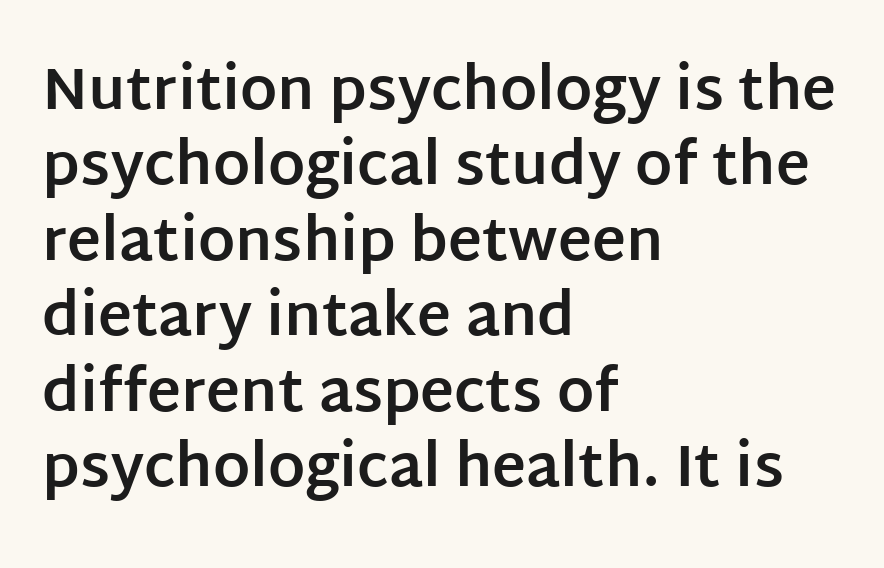
{"serif": "no", "italic": "no", "bold": "yes", "weight": "bold", "width": "normal", "stroke_contrast": "low", "x_height": "large", "monospaced": "no", "underline": "no", "align": "left", "line_spacing": "normal", "line_spacing_ratio": 1.3, "letter_spacing": "normal", "letter_spacing_em": 0.0, "glyph_px": 58}
